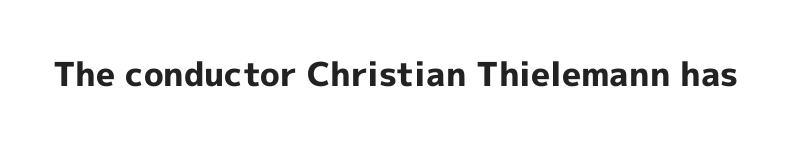
Q: Is the text bold? A: Yes.
Q: Is the text italic (slanted)? A: No, it is upright.
Q: Is the typeface a serif or a sans-serif typeface? A: Sans-serif.
Q: Is the text underlined? A: No.
Q: Is the spacing between letters normal or unusually wide? A: Normal.
Q: Width (condensed, normal, or wide)? A: Normal.
Q: x-height? A: Medium.
Q: Monospaced? A: No.
